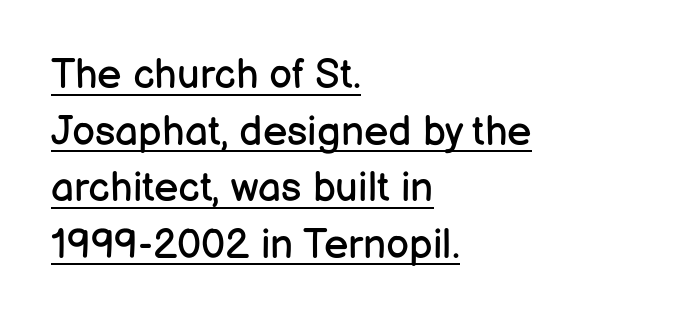
Q: Is the text bold? A: No.
Q: Is the text italic (slanted)? A: No, it is upright.
Q: Is the typeface a serif or a sans-serif typeface? A: Sans-serif.
Q: Is the text underlined? A: Yes.
Q: How is the paragraph aligned? A: Left-aligned.
Q: Is the spacing between letters normal or unusually wide? A: Normal.
Q: Is the spacing between lines tight, normal or loose? A: Normal.
Q: Width (condensed, normal, or wide)? A: Normal.
Q: Stroke contrast? A: Low.
Q: x-height? A: Medium.
Q: Monospaced? A: No.
